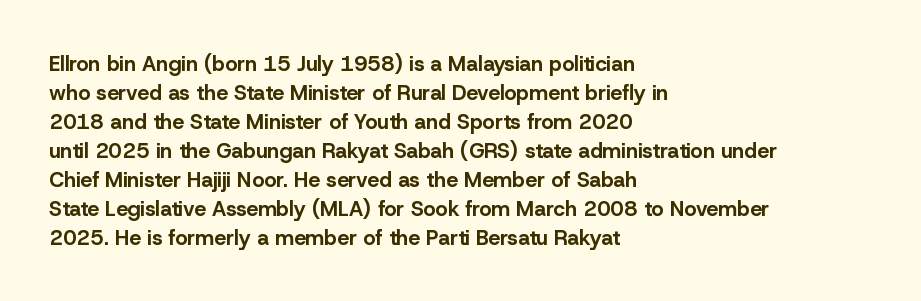
{"italic": "no", "bold": "yes", "underline": "no", "align": "left", "line_spacing": "normal", "line_spacing_ratio": 1.38, "letter_spacing": "normal", "letter_spacing_em": 0.0, "glyph_px": 21}
